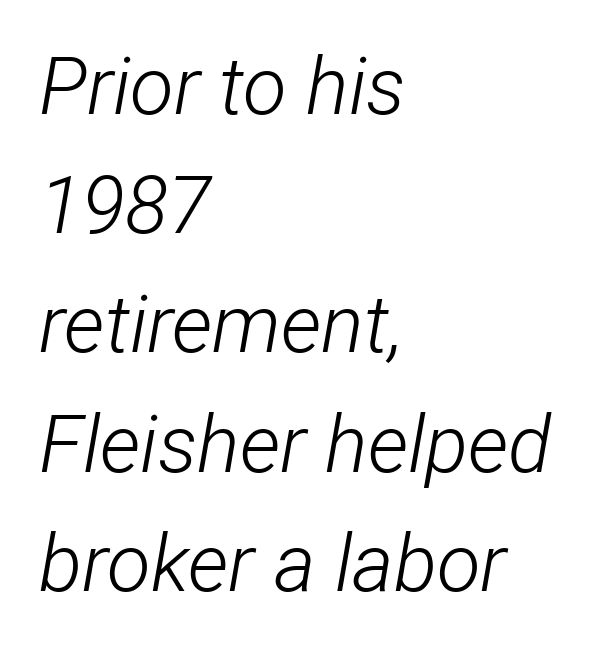
The image shows 80 px light, condensed type, italic (leaning right); set left-aligned, normal line spacing (1.49x), normal letter spacing, not underlined; low stroke contrast and a medium x-height.
